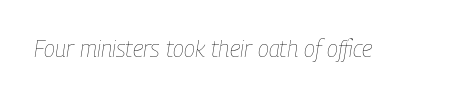
The image shows 23 px text type, italic (leaning right); set normal letter spacing, not underlined.
